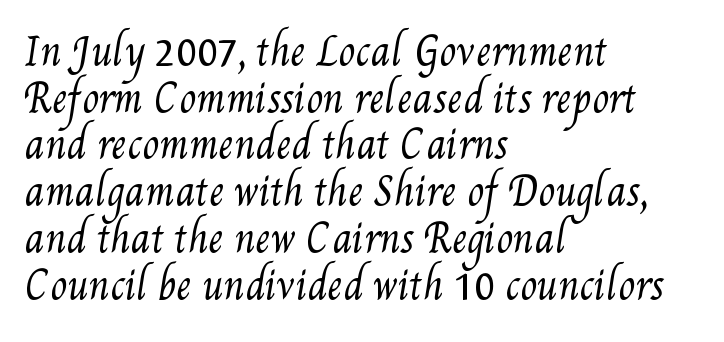
{"bold": "no", "weight": "regular", "width": "condensed", "stroke_contrast": "medium", "x_height": "small", "monospaced": "no", "underline": "no", "align": "left", "line_spacing_ratio": 1.23, "letter_spacing": "normal", "letter_spacing_em": 0.0, "glyph_px": 38}
